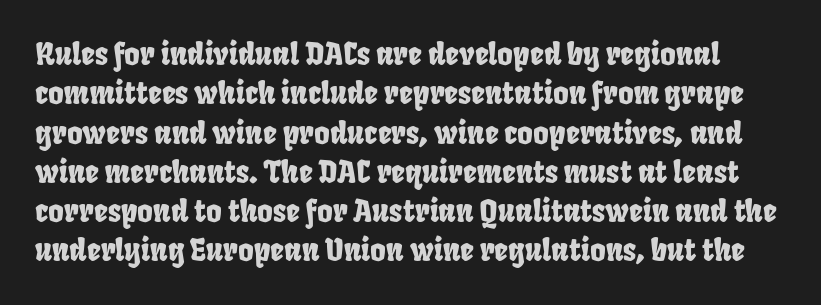
Q: Is the typeface a serif or a sans-serif typeface? A: Sans-serif.
Q: Is the text underlined? A: No.
Q: Is the spacing between letters normal or unusually wide? A: Normal.
Q: Is the spacing between lines tight, normal or loose? A: Normal.
Q: Width (condensed, normal, or wide)? A: Condensed.
Q: Stroke contrast? A: Low.
Q: x-height? A: Large.
Q: Monospaced? A: No.
